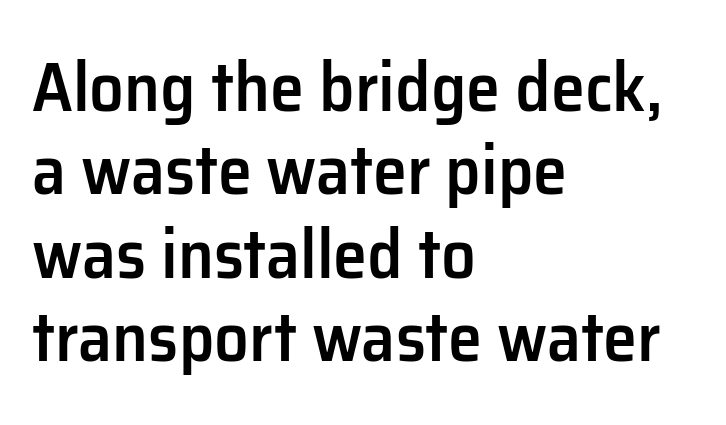
{"serif": "no", "italic": "no", "bold": "semi", "weight": "semibold", "width": "normal", "stroke_contrast": "low", "x_height": "medium", "monospaced": "no", "underline": "no", "align": "left", "line_spacing_ratio": 1.21, "letter_spacing": "normal", "letter_spacing_em": 0.0, "glyph_px": 69}
